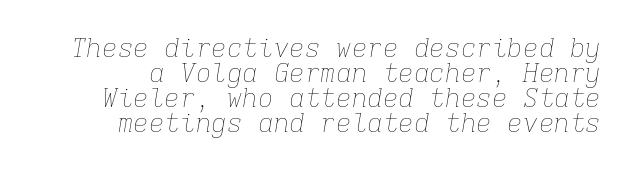
The image shows 26 px text type, italic (leaning right); set right-aligned, tight line spacing (0.96x), normal letter spacing, not underlined.
